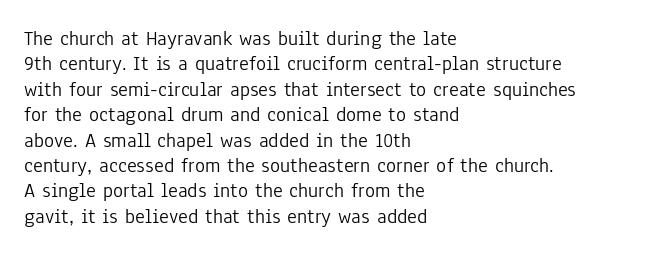
The image shows 21 px text type, upright; set left-aligned, line spacing 1.21x, normal letter spacing, not underlined.
